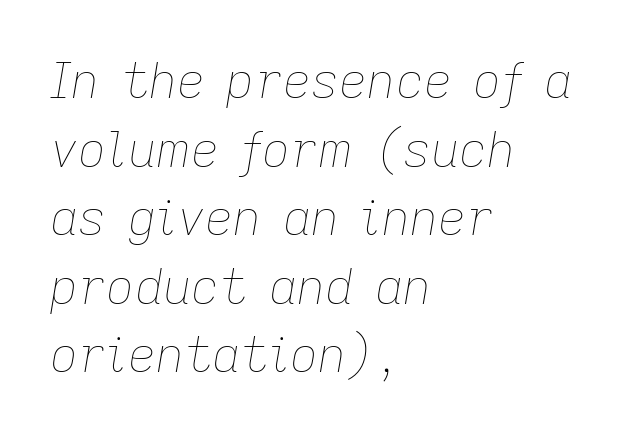
The image shows 49 px thin type, italic (leaning right); set left-aligned, normal line spacing (1.4x), normal letter spacing, not underlined; low stroke contrast and a medium x-height.
